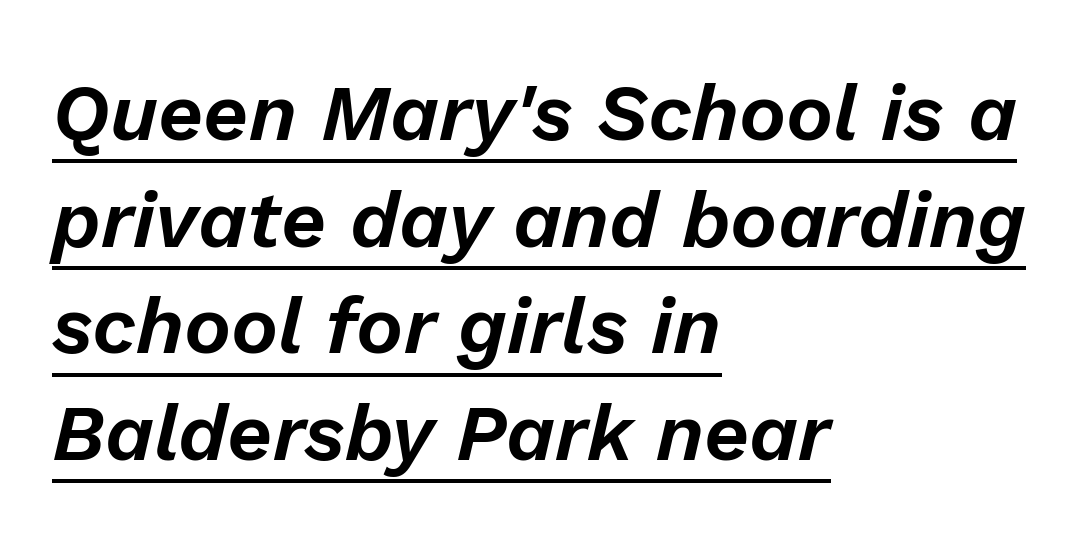
{"italic": "yes", "lean": "right", "slant_degrees": 13, "width": "normal", "stroke_contrast": "low", "x_height": "medium", "monospaced": "no", "underline": "yes", "align": "left", "line_spacing": "normal", "line_spacing_ratio": 1.35, "letter_spacing": "normal", "letter_spacing_em": 0.0, "glyph_px": 79}
